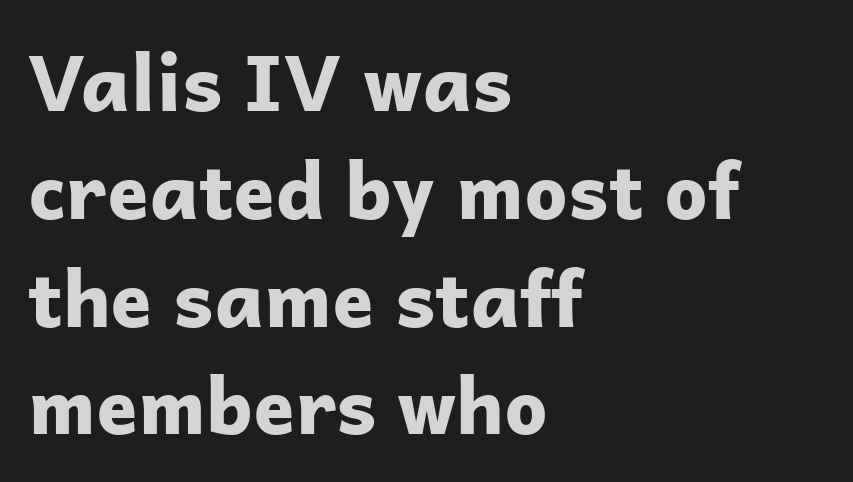
A typesetter would call this proportional, since set widths differ per character. Grotesque or geometric, the face here clearly has no serifs. The characters look thick and weighty, a clear bold. The rag falls on the right side of this text block. Upright lettering throughout.
